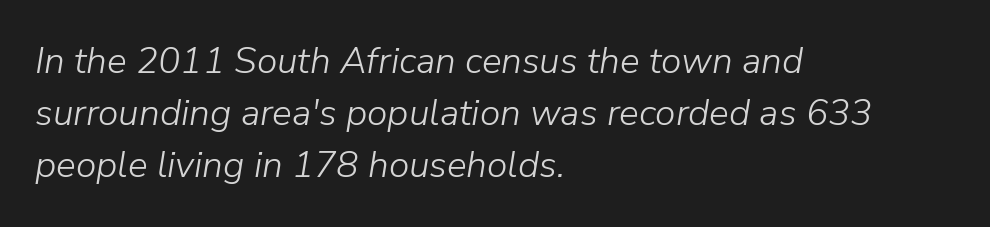
Q: Is the text bold? A: No.
Q: Is the text italic (slanted)? A: Yes, it leans right by about 9 degrees.
Q: Is the text underlined? A: No.
Q: How is the paragraph aligned? A: Left-aligned.
Q: Is the spacing between letters normal or unusually wide? A: Normal.
Q: Is the spacing between lines tight, normal or loose? A: Normal.
Q: Width (condensed, normal, or wide)? A: Normal.
Q: Stroke contrast? A: Low.
Q: x-height? A: Medium.
Q: Monospaced? A: No.
